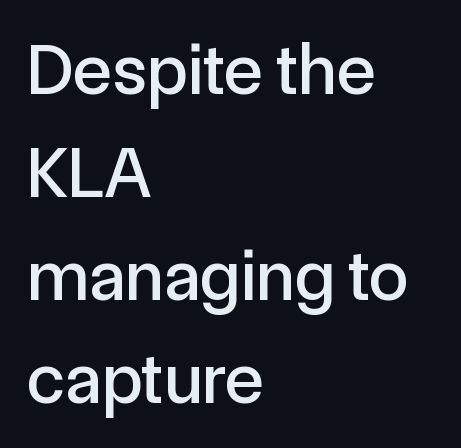
The image shows 72 px sans-serif type, upright; set left-aligned, normal line spacing (1.43x), normal letter spacing, not underlined; a medium x-height.
